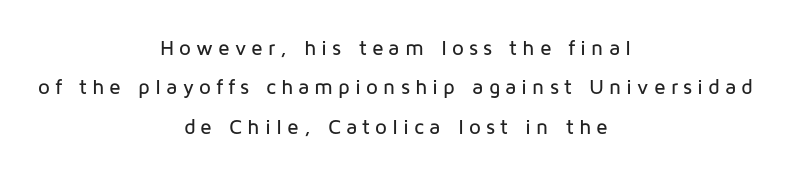
Q: Is the text italic (slanted)? A: No, it is upright.
Q: Is the text underlined? A: No.
Q: How is the paragraph aligned? A: Centered.
Q: Is the spacing between letters normal or unusually wide? A: Unusually wide.
